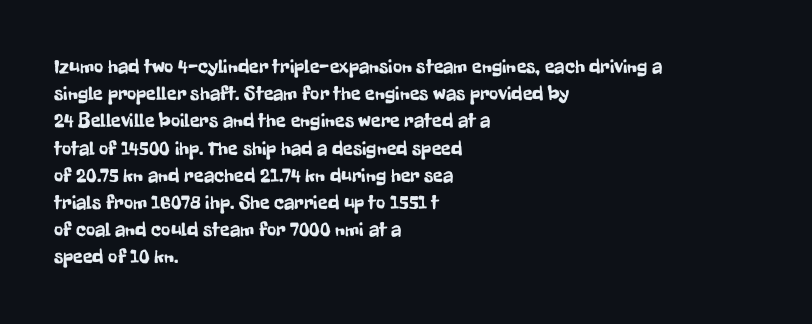
{"italic": "no", "underline": "no", "align": "left", "line_spacing": "normal", "line_spacing_ratio": 1.36, "letter_spacing": "normal", "letter_spacing_em": 0.0, "glyph_px": 20}
